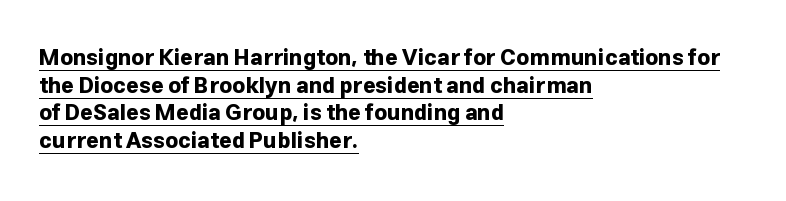
{"italic": "no", "bold": "yes", "underline": "yes", "align": "left", "line_spacing": "normal", "line_spacing_ratio": 1.26, "letter_spacing": "normal", "letter_spacing_em": 0.0, "glyph_px": 22}
